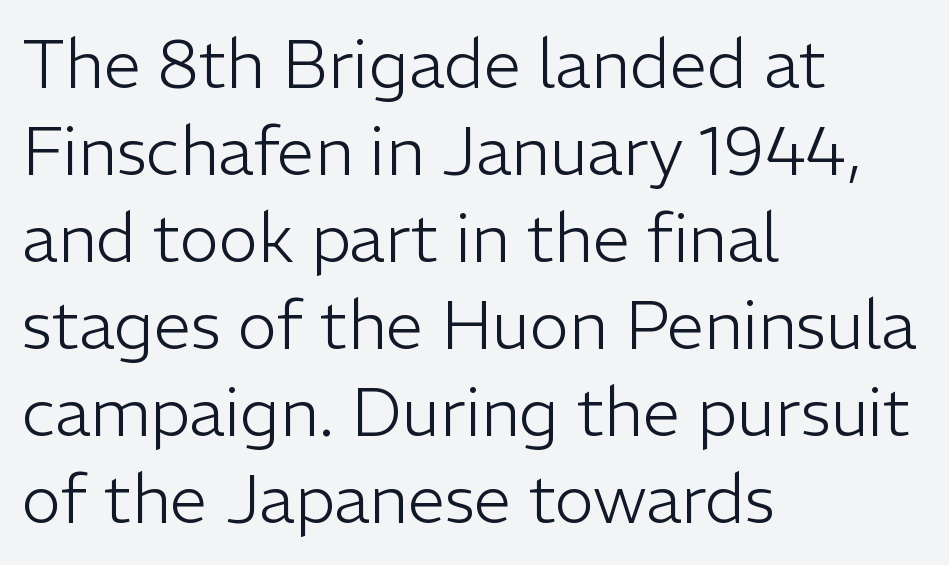
{"serif": "no", "italic": "no", "bold": "no", "weight": "light", "width": "normal", "stroke_contrast": "low", "x_height": "medium", "monospaced": "no", "underline": "no", "align": "left", "line_spacing": "normal", "line_spacing_ratio": 1.3, "letter_spacing": "normal", "letter_spacing_em": 0.0, "glyph_px": 67}
